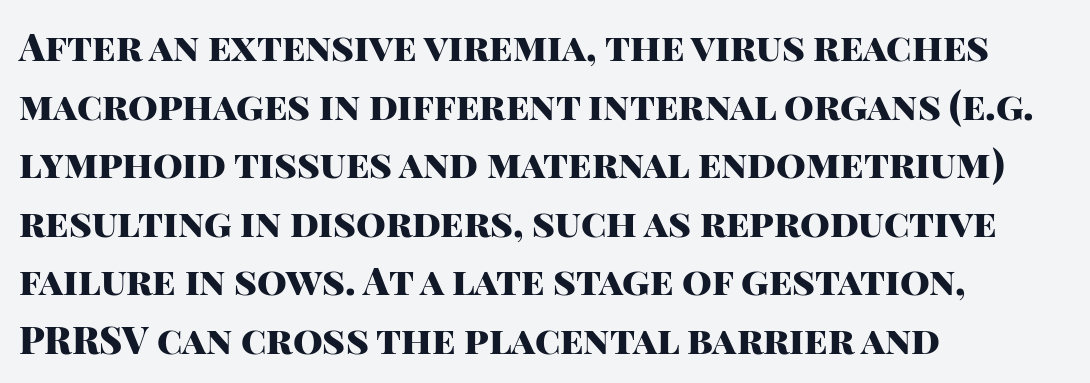
The image shows 38 px heavy sans-serif type, upright; set left-aligned, normal line spacing (1.54x), normal letter spacing, not underlined; high stroke contrast and a large x-height.
